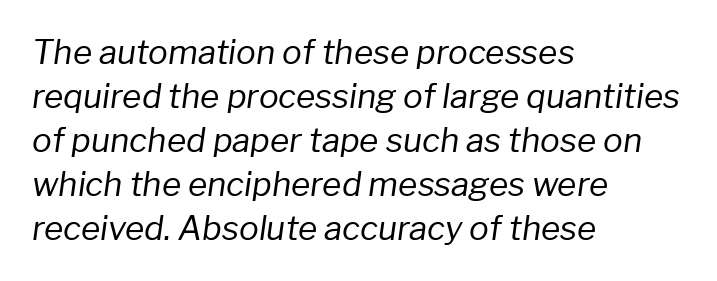
The image shows 33 px regular-weight type, italic (leaning right); set left-aligned, normal line spacing (1.33x), normal letter spacing, not underlined; low stroke contrast and a medium x-height.
